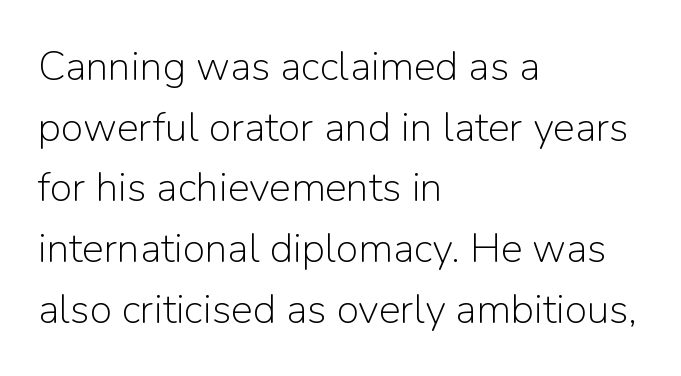
{"serif": "no", "italic": "no", "bold": "no", "weight": "light", "width": "normal", "stroke_contrast": "low", "x_height": "medium", "monospaced": "no", "underline": "no", "align": "left", "line_spacing": "normal", "line_spacing_ratio": 1.48, "letter_spacing": "normal", "letter_spacing_em": 0.0, "glyph_px": 41}
